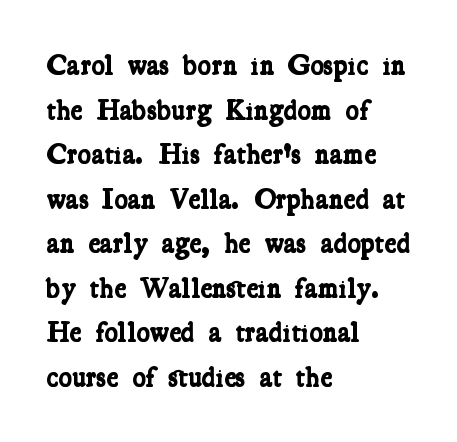
{"serif": "yes", "bold": "yes", "weight": "bold", "width": "condensed", "stroke_contrast": "low", "x_height": "medium", "monospaced": "no", "underline": "no", "align": "left", "line_spacing": "normal", "line_spacing_ratio": 1.59, "letter_spacing": "normal", "letter_spacing_em": 0.0, "glyph_px": 28}
